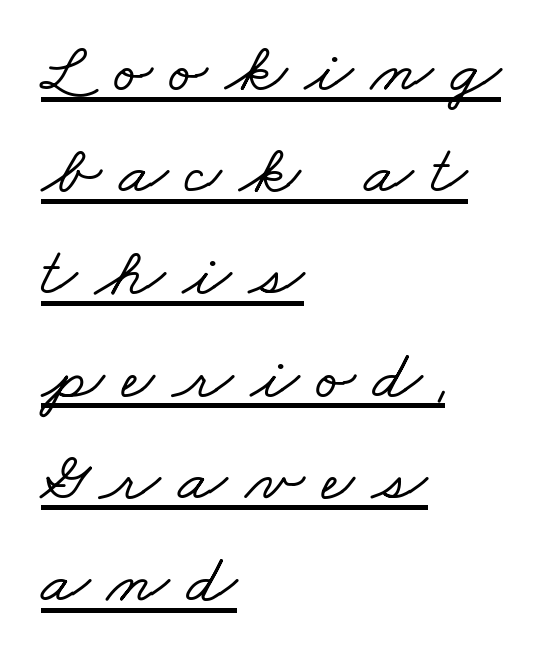
The image shows 71 px wide serif type; set left-aligned, normal line spacing (1.44x), unusually wide letter spacing (+0.25 em), underlined; low stroke contrast and a small x-height.
